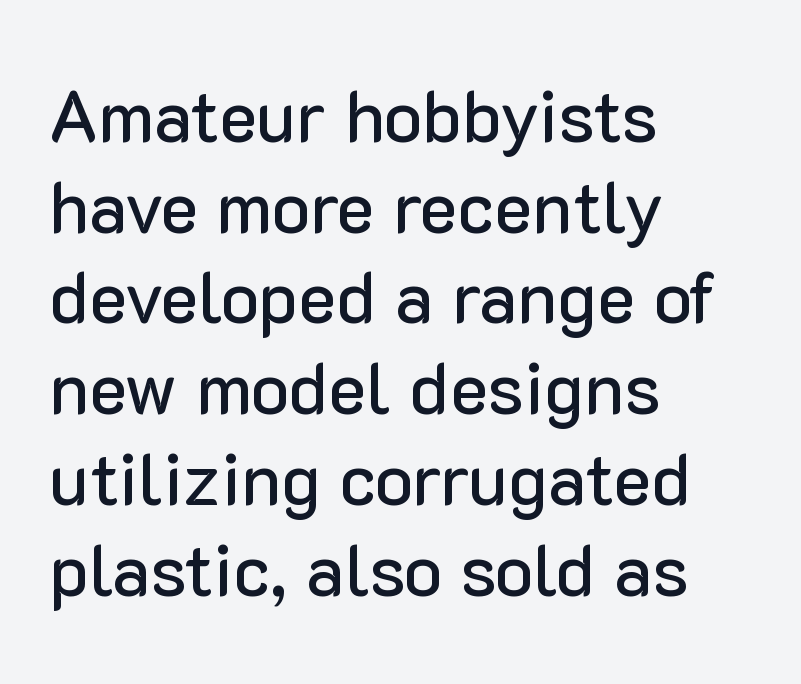
{"serif": "no", "italic": "no", "width": "normal", "stroke_contrast": "low", "x_height": "medium", "monospaced": "no", "underline": "no", "align": "left", "line_spacing": "normal", "line_spacing_ratio": 1.26, "letter_spacing": "normal", "letter_spacing_em": 0.0, "glyph_px": 72}
